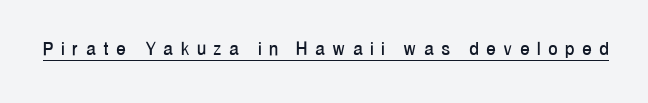
A typesetter would call this heavily tracked-out type. Underlined type. When letters stand straight like this, we call the style roman or upright.
